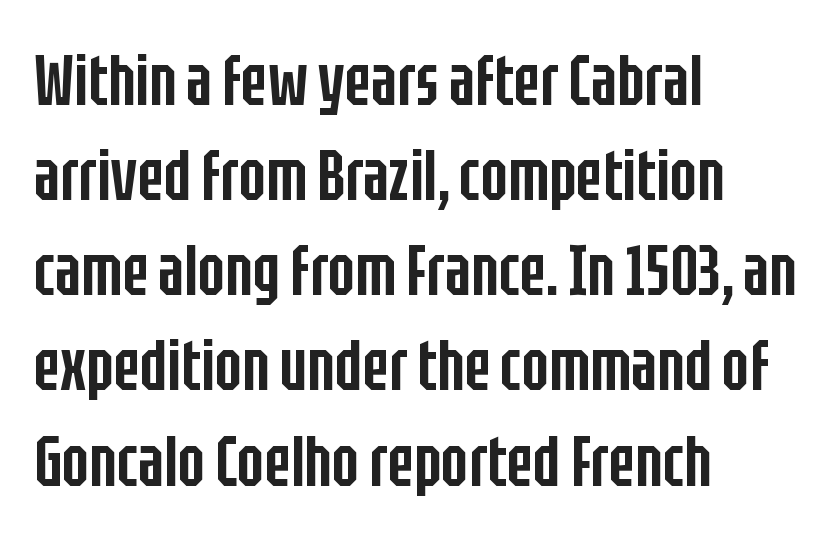
{"serif": "no", "italic": "no", "bold": "semi", "weight": "semibold", "width": "condensed", "stroke_contrast": "low", "x_height": "large", "monospaced": "no", "underline": "no", "align": "left", "line_spacing": "normal", "line_spacing_ratio": 1.34, "letter_spacing": "normal", "letter_spacing_em": 0.0, "glyph_px": 71}
